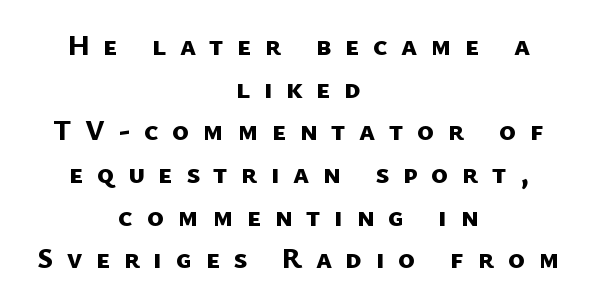
The letters advance in unequal steps, a hallmark of proportional type. On the weight axis this lands at bold, roughly 700. Nope, no serifs anywhere on these letters. Leftover space on each line is divided equally before and after the words. A typesetter would call this leading conventional body-copy spacing.
